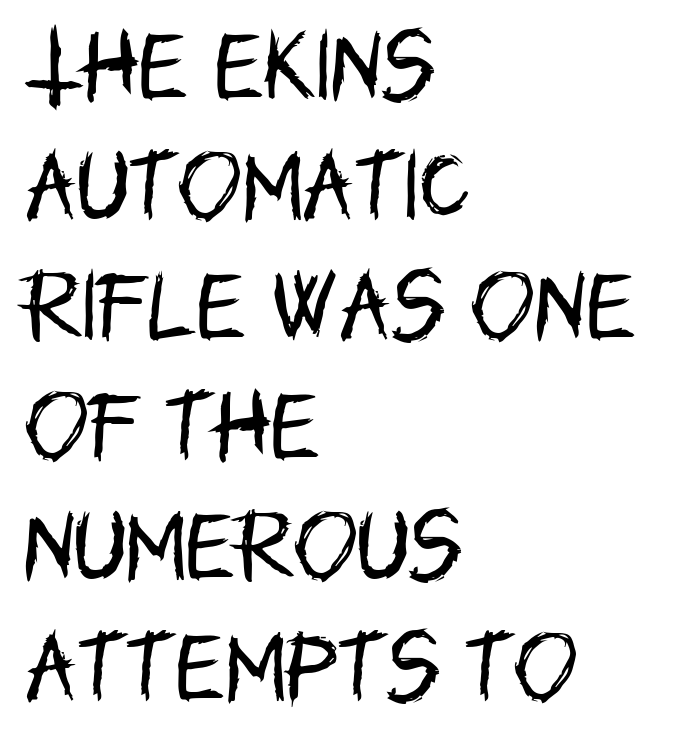
{"serif": "no", "italic": "no", "bold": "no", "weight": "regular", "width": "condensed", "stroke_contrast": "low", "x_height": "large", "monospaced": "no", "underline": "no", "align": "left", "line_spacing": "normal", "line_spacing_ratio": 1.56, "letter_spacing": "normal", "letter_spacing_em": 0.0, "glyph_px": 77}
